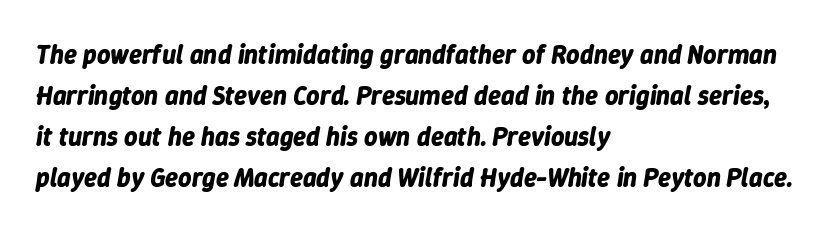
The image shows 26 px bold type, italic (leaning right); set left-aligned, normal line spacing (1.58x), normal letter spacing, not underlined.
